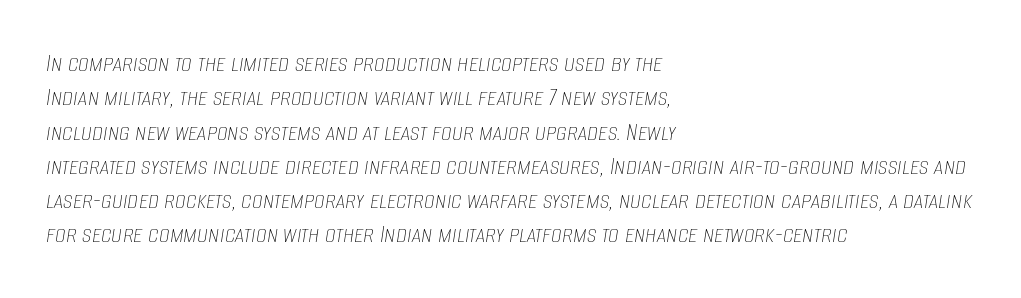
{"italic": "yes", "lean": "right", "slant_degrees": 8, "bold": "no", "underline": "no", "align": "left", "line_spacing": "normal", "line_spacing_ratio": 1.27, "letter_spacing": "normal", "letter_spacing_em": 0.0, "glyph_px": 27}
